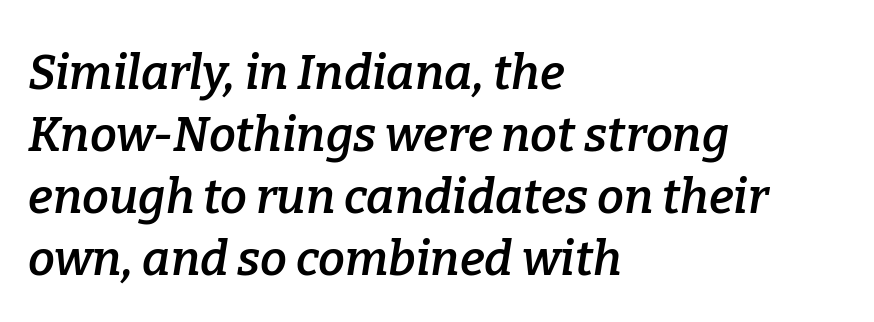
The tracking reads as untouched default to a designer's eye. Alignment: flush left. Just letters on the line, the space beneath them empty. Letterform terminals end in serifs throughout the passage. The whole block is typeset with a tilt.
